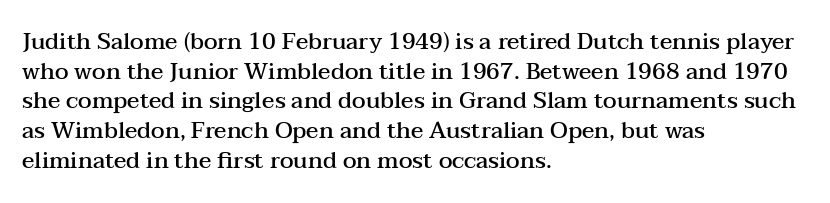
Stroke thickness is moderately raised; the sample reads as semibold. Vertical strokes here are truly vertical. The area under the type is left untouched. Summary of vertical rhythm: regular, with standard interline spacing.
